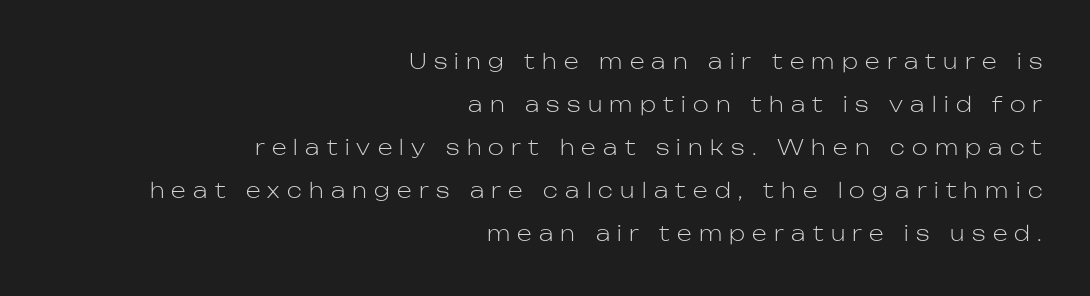
Short note: letters widely spaced. In terms of posture, this sample is upright. These lines stand farther apart than default settings would place them. Which margin do the lines hug? The right one — the left edge is uneven.
